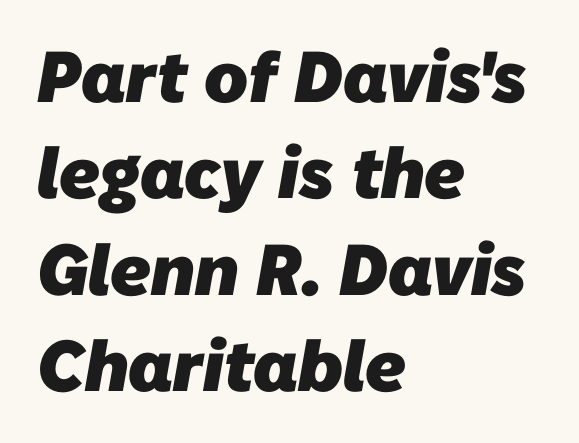
The image shows 72 px heavy sans-serif type; set left-aligned, normal line spacing (1.34x), normal letter spacing, not underlined; low stroke contrast and a medium x-height.
